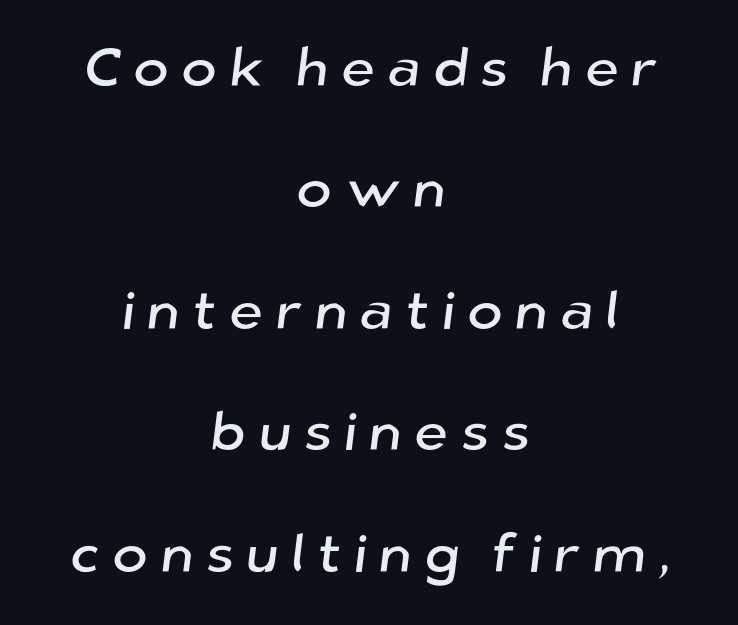
{"serif": "no", "width": "normal", "stroke_contrast": "low", "x_height": "medium", "monospaced": "no", "underline": "no", "align": "center", "line_spacing": "loose", "line_spacing_ratio": 2.25, "letter_spacing": "wide", "letter_spacing_em": 0.22, "glyph_px": 54}
